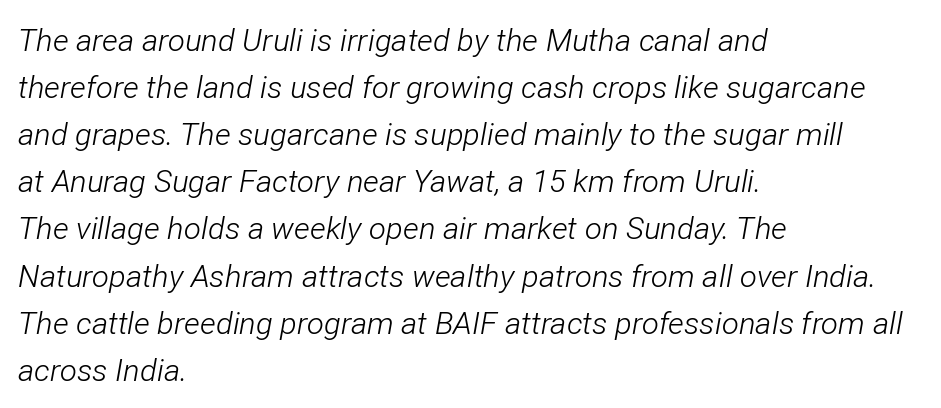
The image shows 31 px light, condensed type, italic (leaning right); set left-aligned, normal line spacing (1.52x), normal letter spacing, not underlined; low stroke contrast and a medium x-height.
